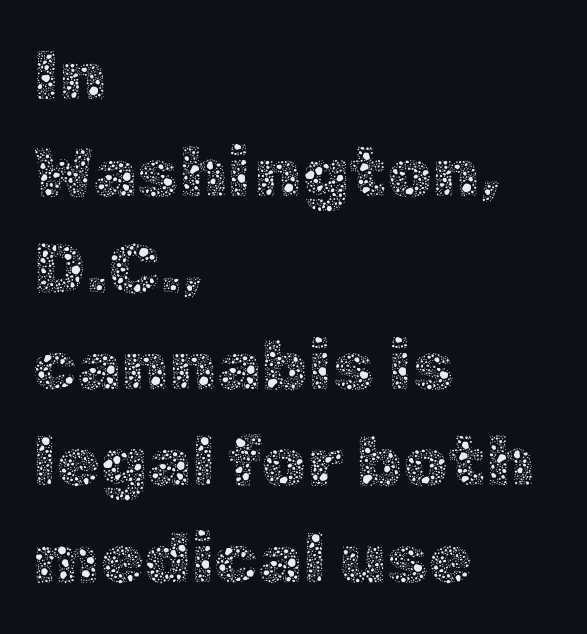
The image shows 71 px thin type, upright; set left-aligned, normal line spacing (1.36x), normal letter spacing, not underlined; a medium x-height.
